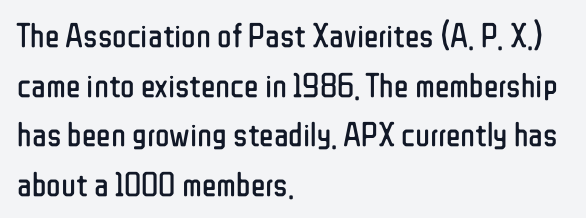
{"serif": "no", "italic": "no", "bold": "no", "weight": "regular", "width": "condensed", "stroke_contrast": "low", "x_height": "medium", "monospaced": "no", "underline": "no", "align": "left", "line_spacing": "normal", "line_spacing_ratio": 1.46, "letter_spacing": "normal", "letter_spacing_em": 0.0, "glyph_px": 34}
